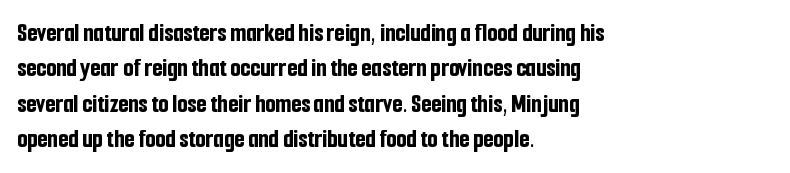
Q: Is the text bold? A: Yes.
Q: Is the text italic (slanted)? A: No, it is upright.
Q: Is the text underlined? A: No.
Q: How is the paragraph aligned? A: Left-aligned.
Q: Is the spacing between letters normal or unusually wide? A: Normal.
Q: Is the spacing between lines tight, normal or loose? A: Normal.
